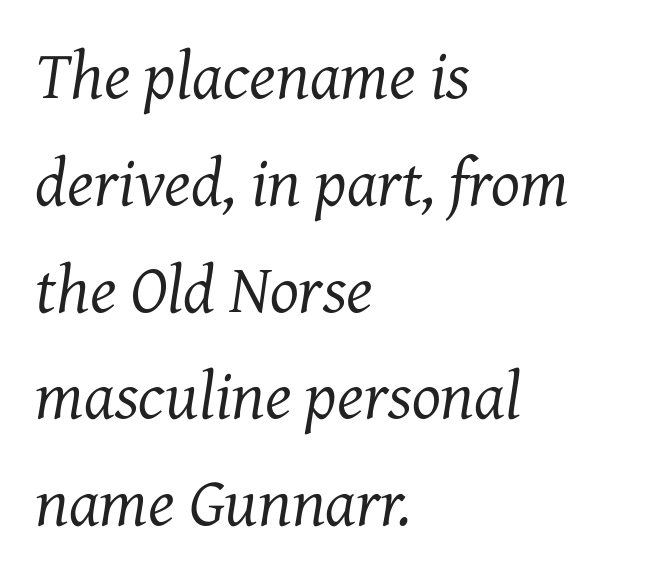
Vertical stems look standard width or narrower in stroke. All the whitespace from short lines collects on the right. The block of text has a typical density, with ordinary space between rows. Do the characters align in a grid? No, the font is proportional. The axis of the letterforms is tilted away from vertical. Descender tails drop into unmarked territory.
